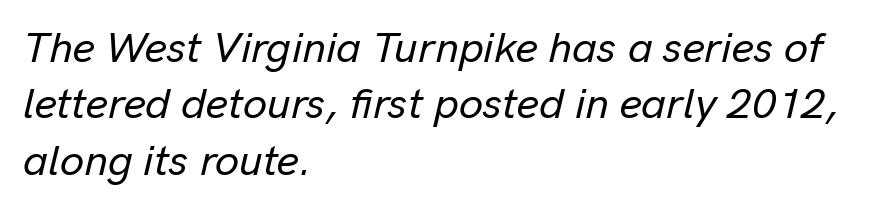
{"italic": "yes", "lean": "right", "slant_degrees": 13, "width": "normal", "stroke_contrast": "low", "x_height": "medium", "monospaced": "no", "underline": "no", "align": "left", "line_spacing": "normal", "line_spacing_ratio": 1.31, "letter_spacing": "normal", "letter_spacing_em": 0.0, "glyph_px": 43}
